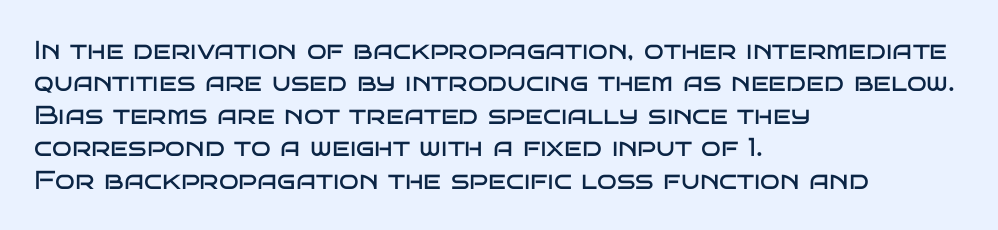
{"italic": "no", "bold": "no", "underline": "no", "align": "left", "line_spacing": "normal", "line_spacing_ratio": 1.25, "letter_spacing": "normal", "letter_spacing_em": 0.0, "glyph_px": 26}
